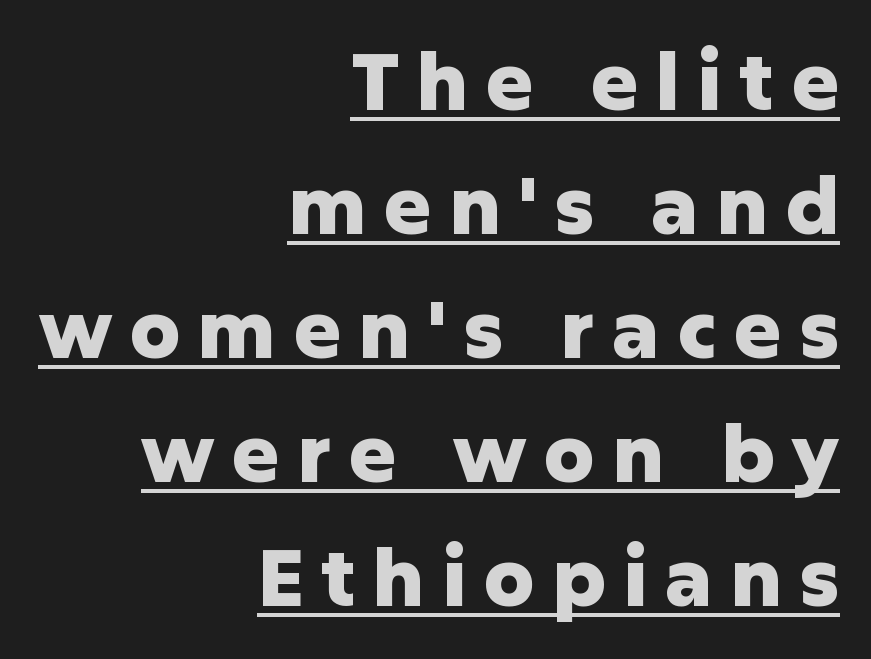
Q: Is the text bold? A: Yes.
Q: Is the text italic (slanted)? A: No, it is upright.
Q: Is the typeface a serif or a sans-serif typeface? A: Sans-serif.
Q: Is the text underlined? A: Yes.
Q: How is the paragraph aligned? A: Right-aligned.
Q: Is the spacing between letters normal or unusually wide? A: Unusually wide.
Q: Is the spacing between lines tight, normal or loose? A: Normal.
Q: Width (condensed, normal, or wide)? A: Normal.
Q: Stroke contrast? A: Low.
Q: x-height? A: Medium.
Q: Monospaced? A: No.
